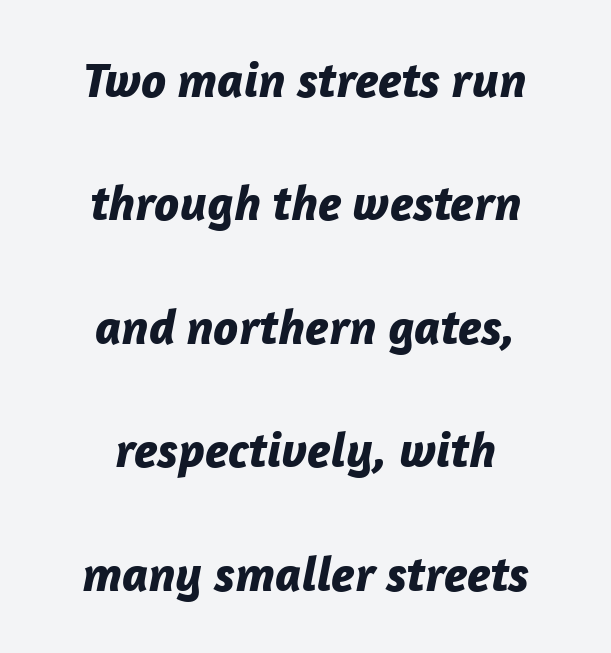
The image shows 50 px bold type, italic (leaning right); set centered, loose line spacing (2.47x), normal letter spacing, not underlined; low stroke contrast and a medium x-height.
